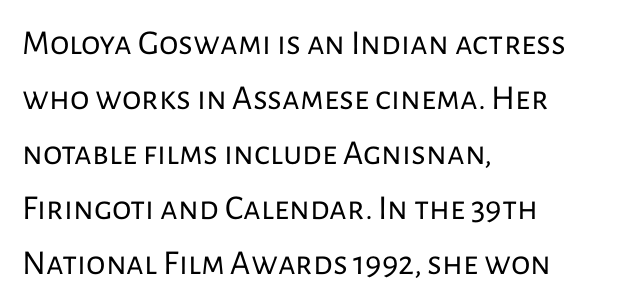
Is this a fixed-width face? No — the glyphs have proportional, varying widths. The ragged edge is on the right, which tells us the setting is flush left. This reads as an unemphasized weight, regular at the heaviest. The typeface chosen for these lines omits serifs.
